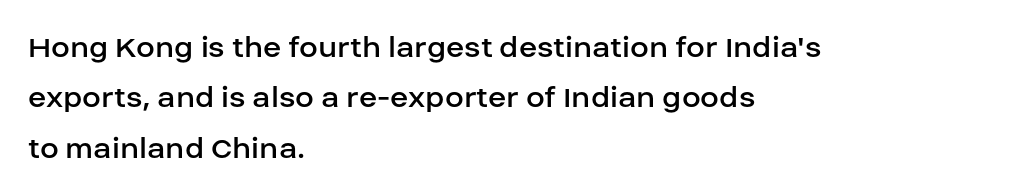
Q: Is the text bold? A: No.
Q: Is the text italic (slanted)? A: No, it is upright.
Q: Is the typeface a serif or a sans-serif typeface? A: Sans-serif.
Q: Is the text underlined? A: No.
Q: How is the paragraph aligned? A: Left-aligned.
Q: Is the spacing between letters normal or unusually wide? A: Normal.
Q: Is the spacing between lines tight, normal or loose? A: Normal.
Q: Width (condensed, normal, or wide)? A: Normal.
Q: Stroke contrast? A: Low.
Q: x-height? A: Large.
Q: Monospaced? A: No.
